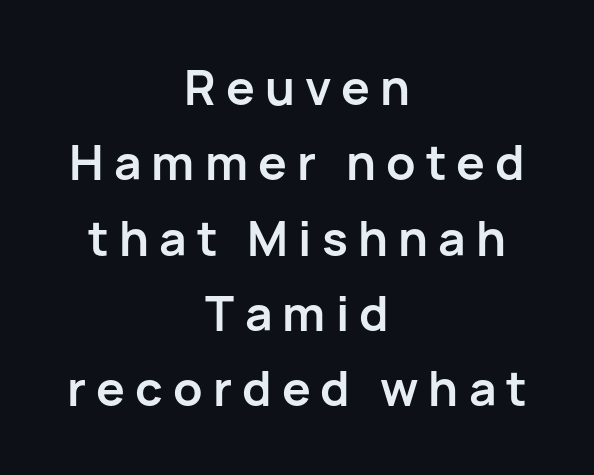
The image shows 48 px semibold sans-serif type, upright; set centered, normal line spacing (1.57x), unusually wide letter spacing (+0.21 em), not underlined; low stroke contrast and a medium x-height.
